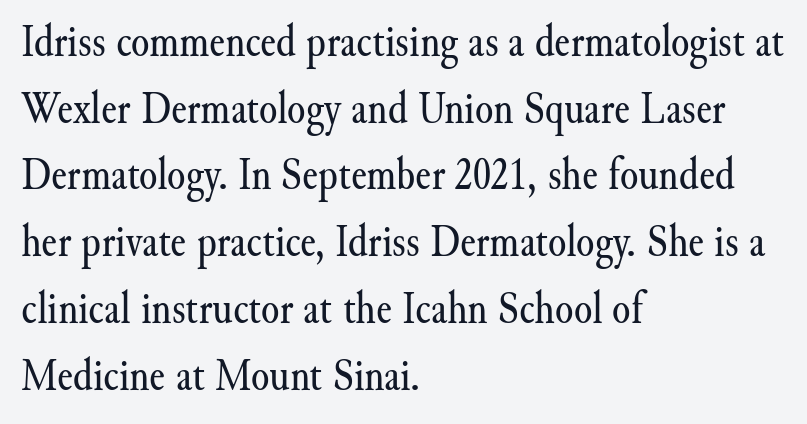
The baseline area is clear. A typesetter would label this face a serif. How are the letters spaced? Ordinarily, with no added tracking. Students, observe: this is what conventionally led text looks like.
